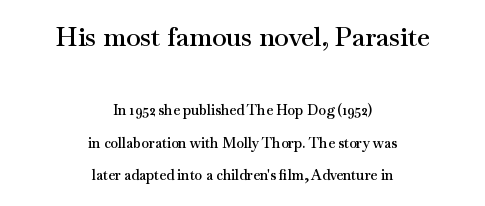
Q: Is the text bold? A: Semi-bold.
Q: Is the text italic (slanted)? A: No, it is upright.
Q: Is the text underlined? A: No.
Q: How is the paragraph aligned? A: Centered.
Q: Is the spacing between letters normal or unusually wide? A: Normal.
Q: Is the spacing between lines tight, normal or loose? A: Loose.
Q: Which block of text is set in a larger size, the first (top) or the second (bottom)? A: The first (top) one.
